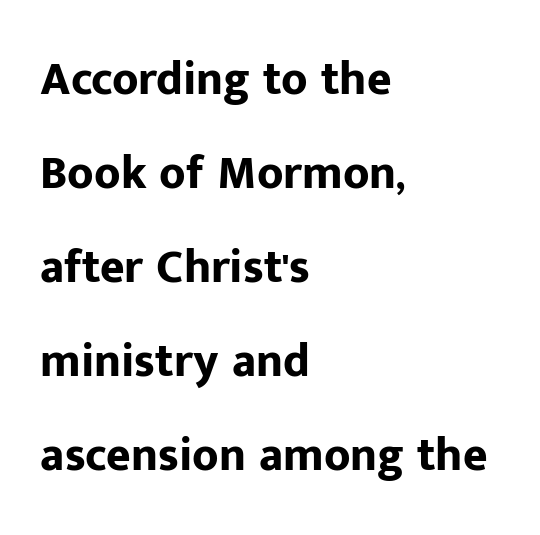
These lines stand farther apart than default settings would place them. Notice how thick the strokes are: this is what a full bold looks like. Varying glyph widths throughout — classic text-font behaviour. The foot of each line stays bare and open. Classification — sans serif.
